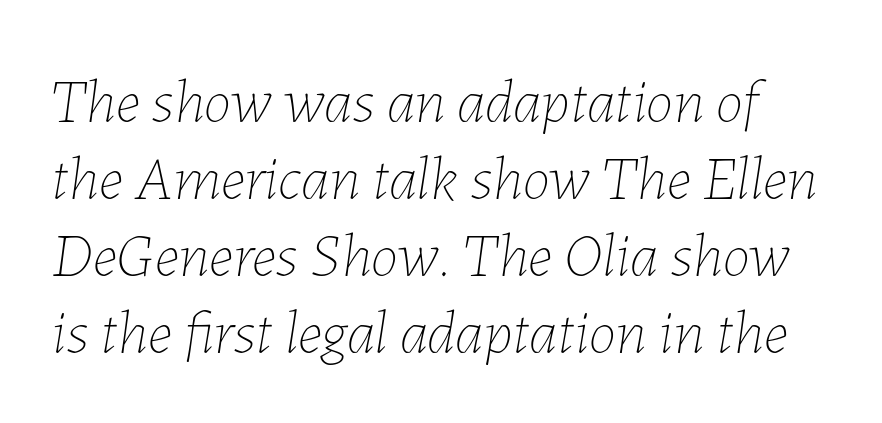
There's an unmistakable incline to the writing here. These glyphs show unthickened strokes, regular width or finer. Honestly, there is no underline to notice here at all. Spacing verdict: proportional, widths tailored to each character. In terms of letterspacing, this is plain default setting.
